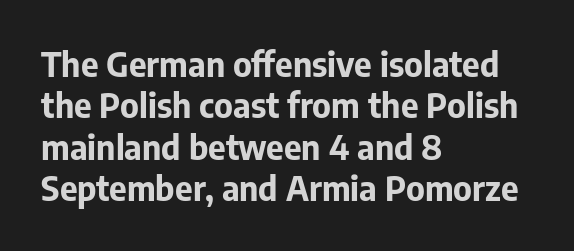
{"serif": "no", "italic": "no", "bold": "yes", "weight": "bold", "width": "normal", "stroke_contrast": "low", "x_height": "medium", "monospaced": "no", "underline": "no", "align": "left", "line_spacing_ratio": 1.22, "letter_spacing": "normal", "letter_spacing_em": 0.0, "glyph_px": 34}
